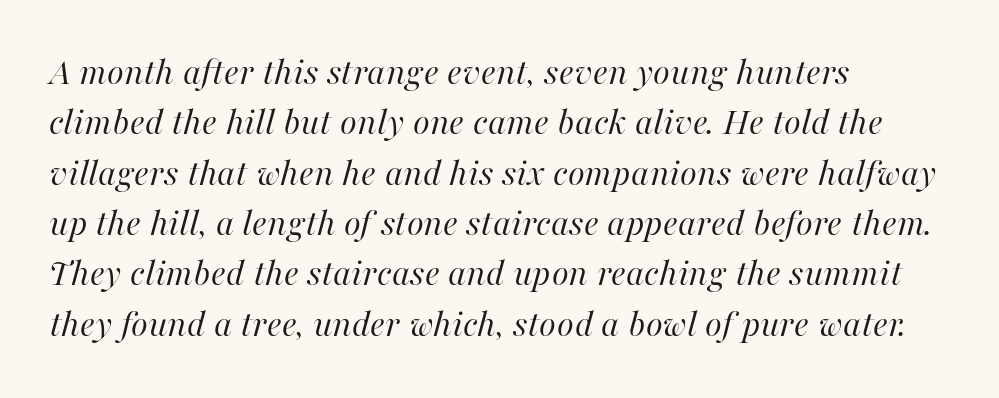
The image shows 39 px regular-weight type, italic (leaning right); set left-aligned, normal line spacing (1.29x), normal letter spacing, not underlined; high stroke contrast and a medium x-height.
